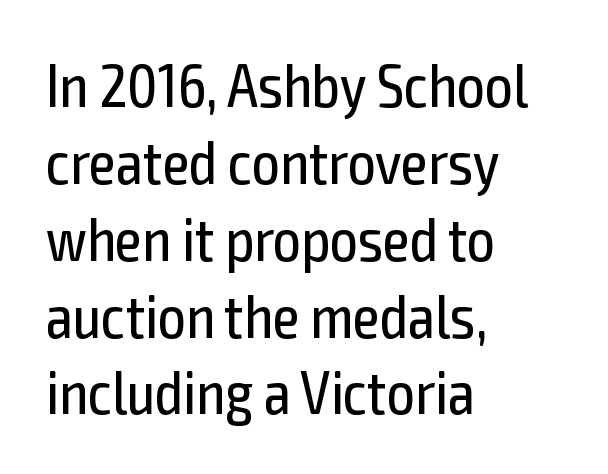
The image shows 61 px regular-weight, condensed sans-serif type, upright; set left-aligned, normal line spacing (1.26x), normal letter spacing, not underlined; a medium x-height.
